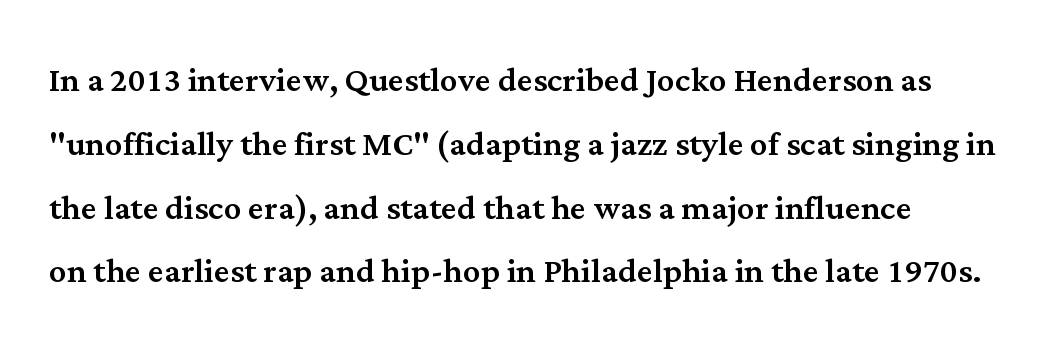
Q: Is the text italic (slanted)? A: No, it is upright.
Q: Is the typeface a serif or a sans-serif typeface? A: Serif.
Q: Is the text underlined? A: No.
Q: How is the paragraph aligned? A: Left-aligned.
Q: Is the spacing between letters normal or unusually wide? A: Normal.
Q: Is the spacing between lines tight, normal or loose? A: Normal.
Q: Width (condensed, normal, or wide)? A: Normal.
Q: Stroke contrast? A: Medium.
Q: x-height? A: Medium.
Q: Monospaced? A: No.
